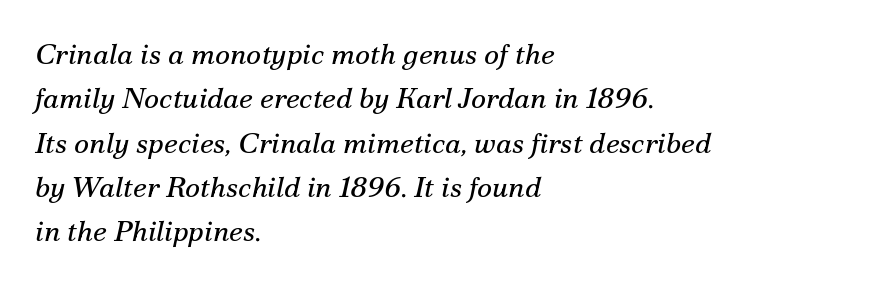
Is this a fixed-width face? No — the glyphs have proportional, varying widths. The lines in this sample share a left origin and differ only in where they stop. Compared with typical paragraphs, the rows here are spaced about the same. The zone under the glyphs is completely vacant. This is not heavy type; no bold has been used. Caption: standard tracking, unaltered.
